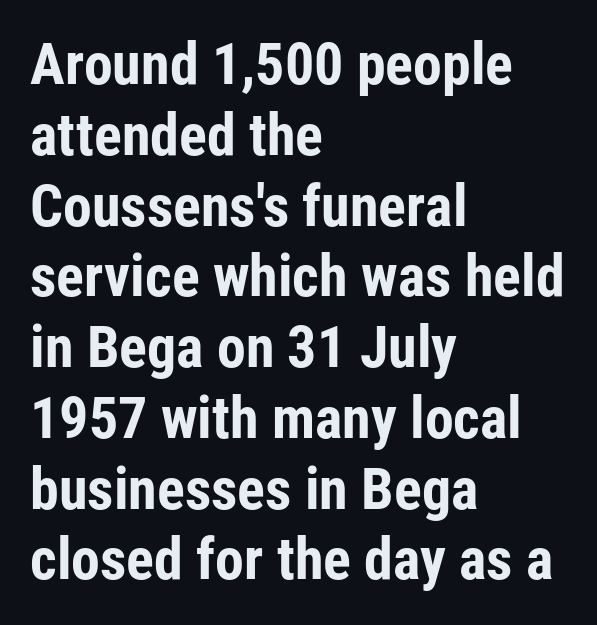
The image shows 58 px bold, condensed sans-serif type, upright; set left-aligned, line spacing 1.22x, normal letter spacing, not underlined; low stroke contrast and a medium x-height.
